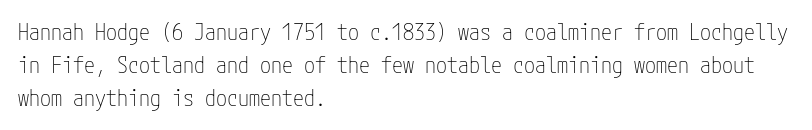
Q: Is the text bold? A: No.
Q: Is the text italic (slanted)? A: No, it is upright.
Q: Is the text underlined? A: No.
Q: How is the paragraph aligned? A: Left-aligned.
Q: Is the spacing between letters normal or unusually wide? A: Normal.
Q: Is the spacing between lines tight, normal or loose? A: Normal.
